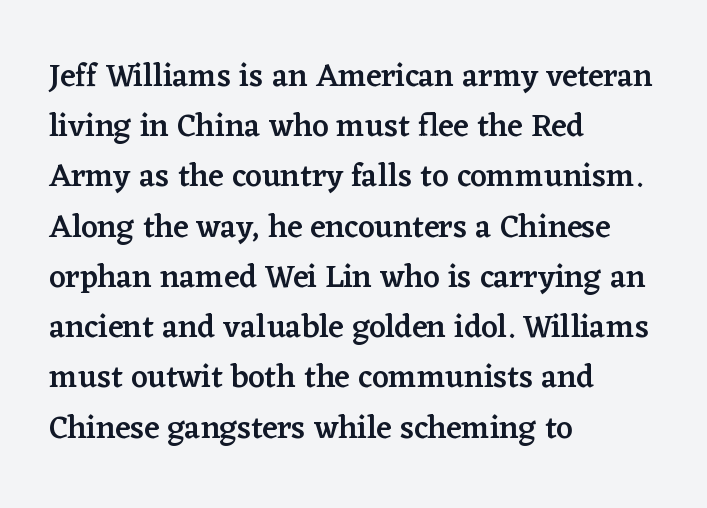
The image shows 32 px semibold serif type, upright; set left-aligned, normal line spacing (1.57x), normal letter spacing, not underlined; low stroke contrast and a medium x-height.
